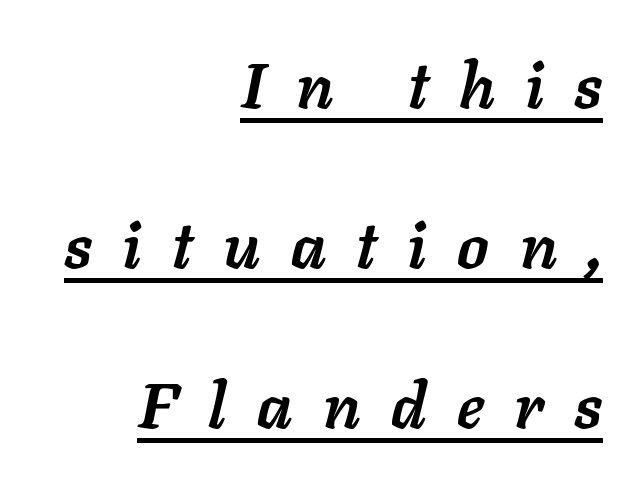
{"italic": "yes", "lean": "right", "slant_degrees": 11, "bold": "yes", "weight": "semibold", "width": "normal", "stroke_contrast": "low", "x_height": "medium", "monospaced": "no", "underline": "yes", "align": "right", "line_spacing": "loose", "line_spacing_ratio": 2.5, "letter_spacing": "wide", "letter_spacing_em": 0.48, "glyph_px": 64}
